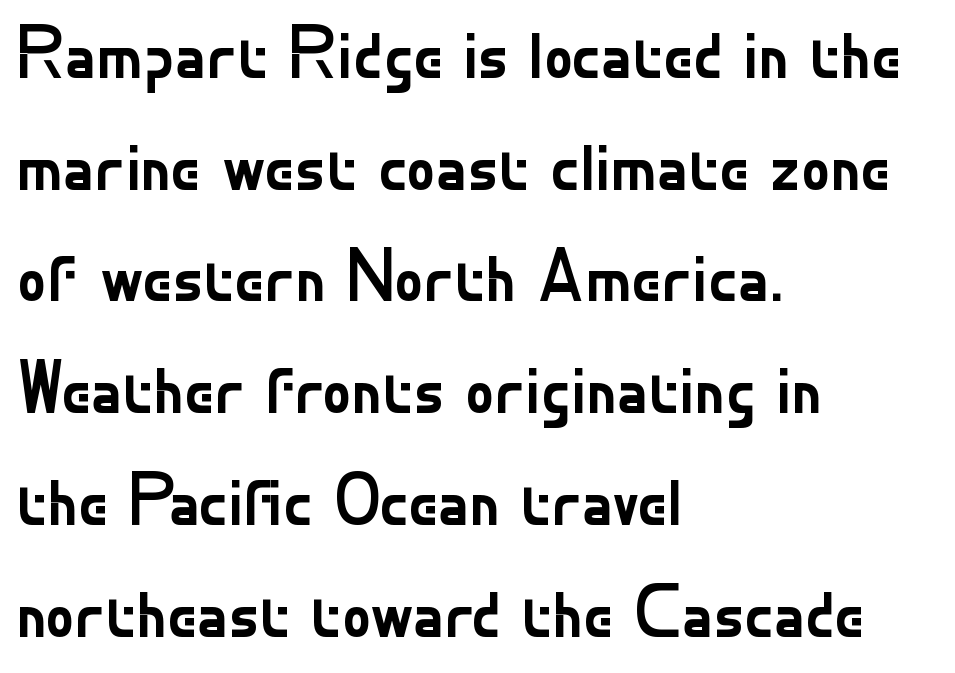
Q: Is the text bold? A: No.
Q: Is the text italic (slanted)? A: No, it is upright.
Q: Is the typeface a serif or a sans-serif typeface? A: Sans-serif.
Q: Is the text underlined? A: No.
Q: How is the paragraph aligned? A: Left-aligned.
Q: Is the spacing between letters normal or unusually wide? A: Normal.
Q: Is the spacing between lines tight, normal or loose? A: Normal.
Q: Width (condensed, normal, or wide)? A: Normal.
Q: Stroke contrast? A: Low.
Q: x-height? A: Small.
Q: Monospaced? A: No.
